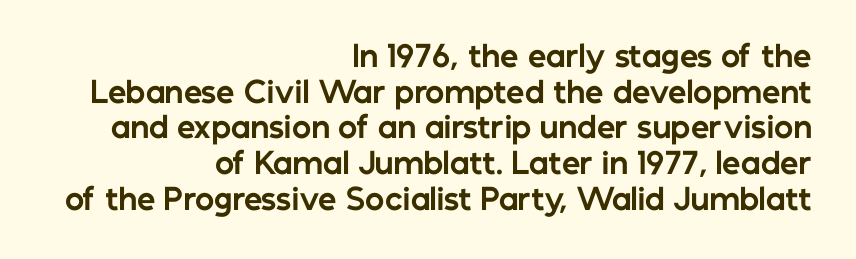
Q: Is the text bold? A: Yes.
Q: Is the text italic (slanted)? A: No, it is upright.
Q: Is the typeface a serif or a sans-serif typeface? A: Sans-serif.
Q: Is the text underlined? A: No.
Q: How is the paragraph aligned? A: Right-aligned.
Q: Is the spacing between letters normal or unusually wide? A: Normal.
Q: Width (condensed, normal, or wide)? A: Normal.
Q: Stroke contrast? A: Low.
Q: x-height? A: Medium.
Q: Monospaced? A: No.
